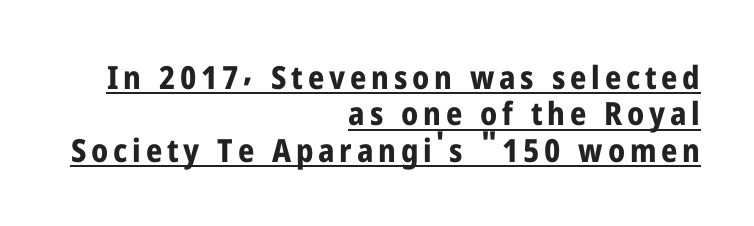
The image shows 32 px bold, condensed sans-serif type, upright; set right-aligned, tight line spacing (1.14x), underlined; low stroke contrast and a medium x-height.
